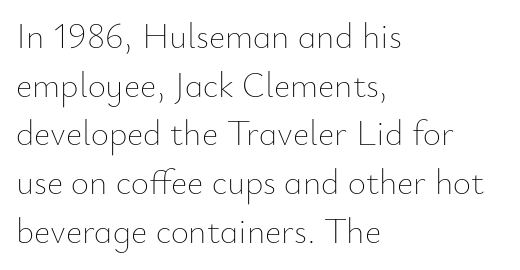
{"italic": "no", "bold": "no", "weight": "thin", "width": "normal", "stroke_contrast": "low", "x_height": "small", "monospaced": "no", "underline": "no", "align": "left", "line_spacing": "normal", "line_spacing_ratio": 1.39, "letter_spacing": "normal", "letter_spacing_em": 0.0, "glyph_px": 35}
